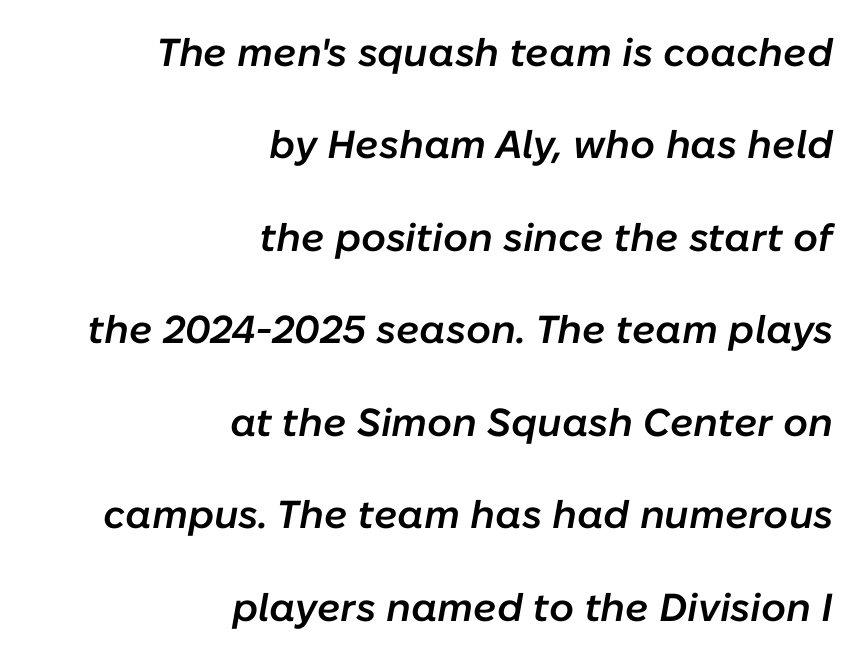
The image shows 39 px semibold type, italic (leaning right); set right-aligned, loose line spacing (2.37x), normal letter spacing, not underlined; low stroke contrast and a medium x-height.
